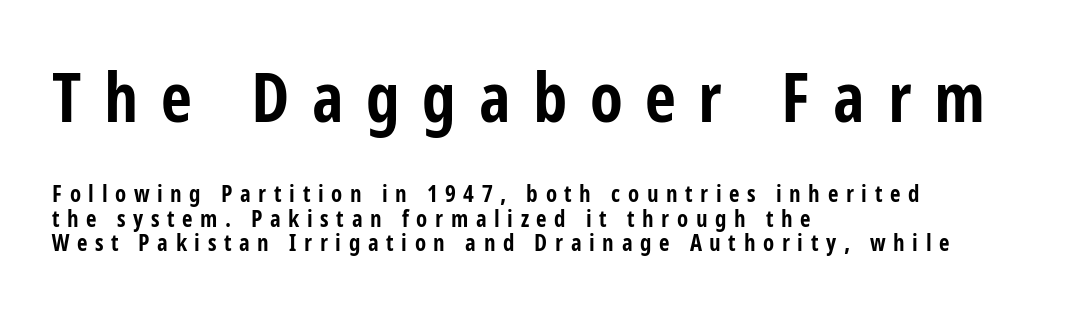
The image shows 68 px bold, condensed sans-serif type, upright; set left-aligned, tight line spacing (1.06x), unusually wide letter spacing (+0.33 em), not underlined; the first (top) block is 2.96x larger; low stroke contrast and a medium x-height.
